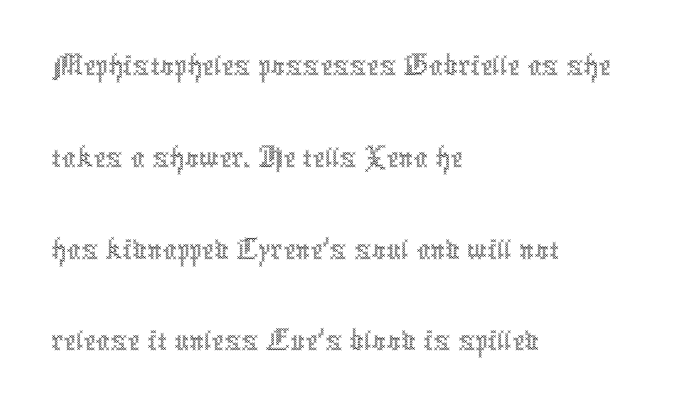
The specimen omits any rule beneath the text block's lines. Is there much room between lines? A standard amount, neither cramped nor airy. Inter-character spacing is left at the font's built-in metrics. Characters remain perfectly vertical along every line. These lines are rendered in a variable-pitch font.
